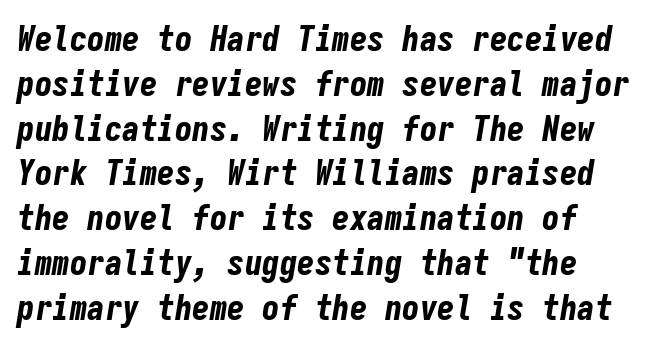
Q: Is the text bold? A: Yes.
Q: Is the text italic (slanted)? A: Yes, it leans right by about 9 degrees.
Q: Is the text underlined? A: No.
Q: How is the paragraph aligned? A: Left-aligned.
Q: Is the spacing between letters normal or unusually wide? A: Normal.
Q: Is the spacing between lines tight, normal or loose? A: Normal.
Q: Width (condensed, normal, or wide)? A: Condensed.
Q: Stroke contrast? A: Low.
Q: x-height? A: Medium.
Q: Monospaced? A: Yes.
